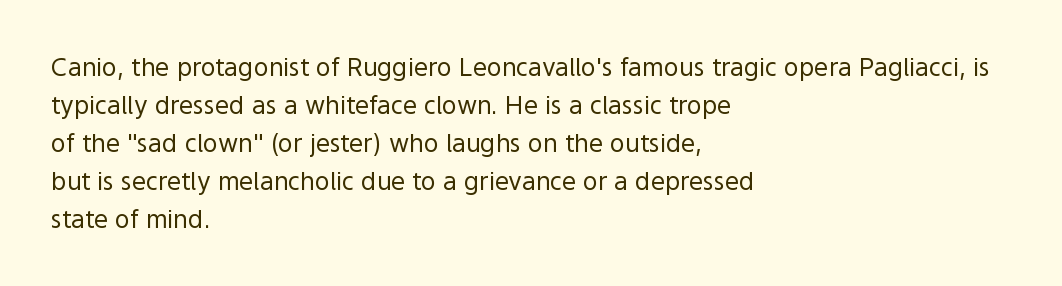
The image shows 25 px text type, upright; set left-aligned, normal line spacing (1.52x), normal letter spacing, not underlined.
